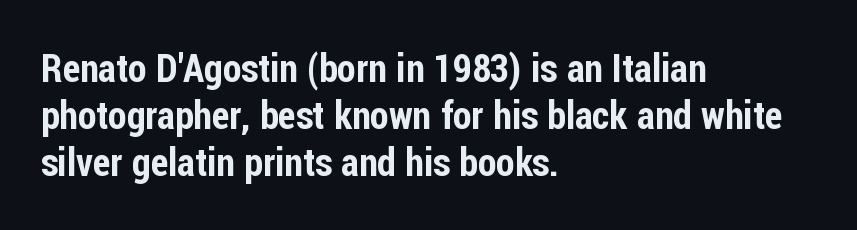
The image shows 38 px condensed sans-serif type, upright; set left-aligned, line spacing 1.24x, normal letter spacing, not underlined; low stroke contrast and a medium x-height.
